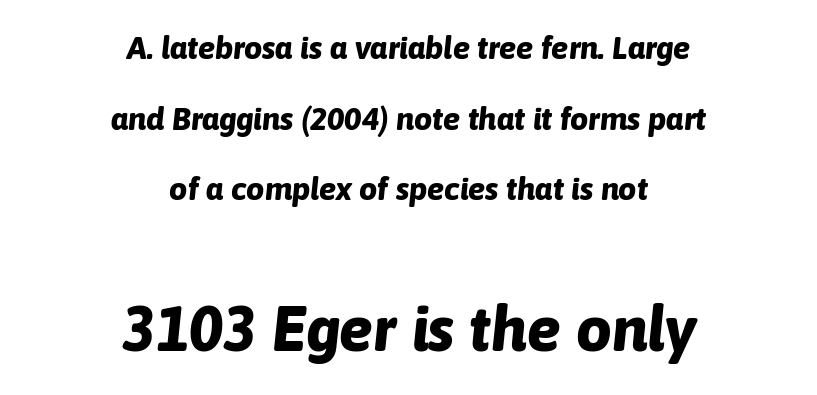
{"italic": "yes", "lean": "right", "slant_degrees": 6, "bold": "yes", "weight": "bold", "width": "normal", "stroke_contrast": "low", "x_height": "medium", "monospaced": "no", "underline": "no", "align": "center", "line_spacing": "loose", "line_spacing_ratio": 2.21, "letter_spacing": "normal", "letter_spacing_em": 0.0, "larger_block": "second", "size_ratio": 1.97, "glyph_px": 63}
